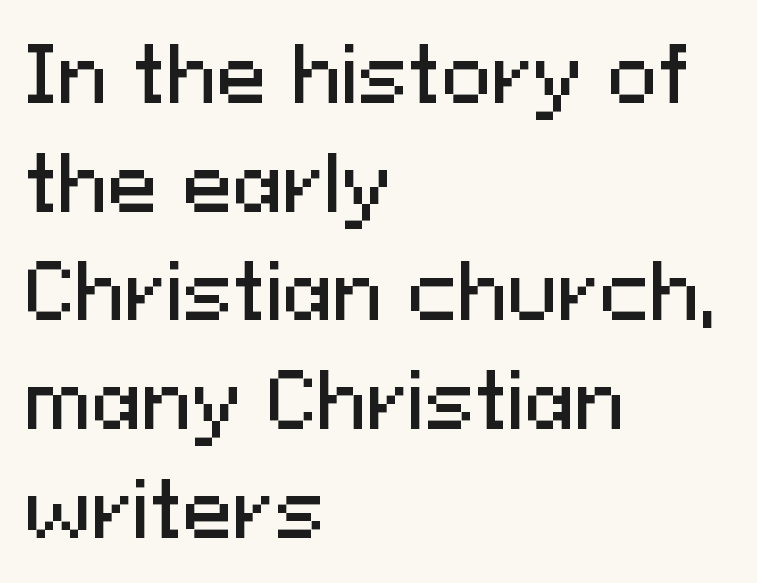
{"serif": "no", "italic": "no", "width": "normal", "stroke_contrast": "medium", "x_height": "medium", "monospaced": "no", "underline": "no", "align": "left", "line_spacing": "normal", "line_spacing_ratio": 1.45, "letter_spacing": "normal", "letter_spacing_em": 0.0, "glyph_px": 75}
